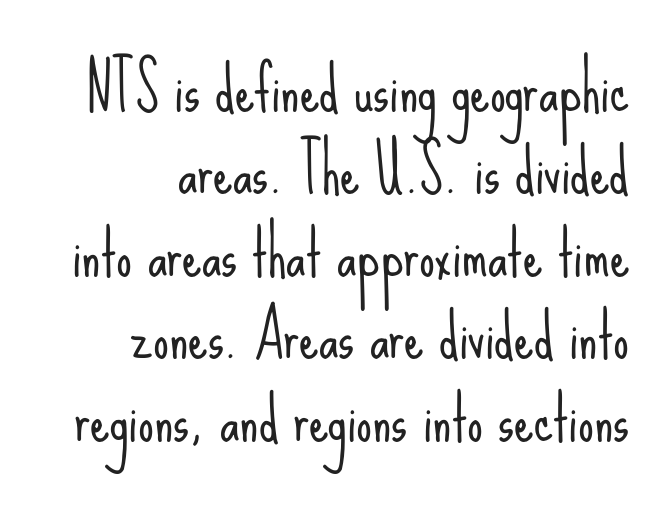
The image shows 62 px light, condensed sans-serif type, upright; set right-aligned, normal line spacing (1.33x), normal letter spacing, not underlined; low stroke contrast and a small x-height.
